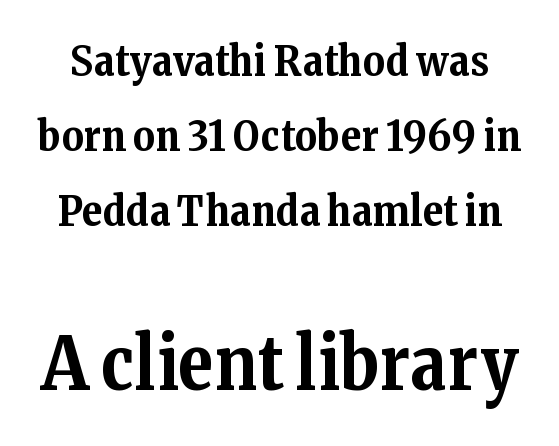
Which of the two is more prominent by size? The second, at the bottom. These lines are composed in type with serifs. This rendering features lettering with no underline. Character widths vary here, with narrow letters taking less room than wide ones. Every character sits straight up, as roman type does.
